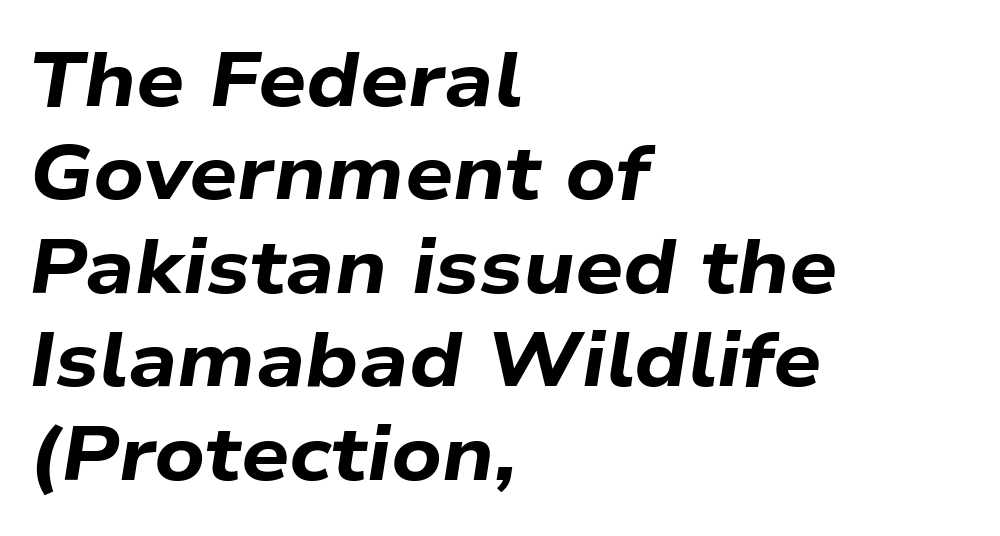
Q: Is the text bold? A: Yes.
Q: Is the text italic (slanted)? A: Yes, it leans right by about 9 degrees.
Q: Is the text underlined? A: No.
Q: How is the paragraph aligned? A: Left-aligned.
Q: Is the spacing between letters normal or unusually wide? A: Normal.
Q: Width (condensed, normal, or wide)? A: Wide.
Q: Stroke contrast? A: Low.
Q: x-height? A: Medium.
Q: Monospaced? A: No.
